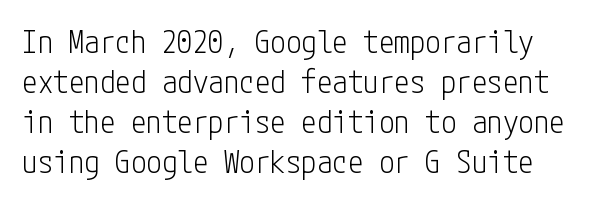
This is the regular roman posture of the typeface. Weight class: somewhere from thin through regular. Plain, unruled lines of type. The horizontal fit of the characters is conventional and even. The face used here is a sans, in the tradition of grotesques and geometrics. The space between consecutive lines is moderate.
